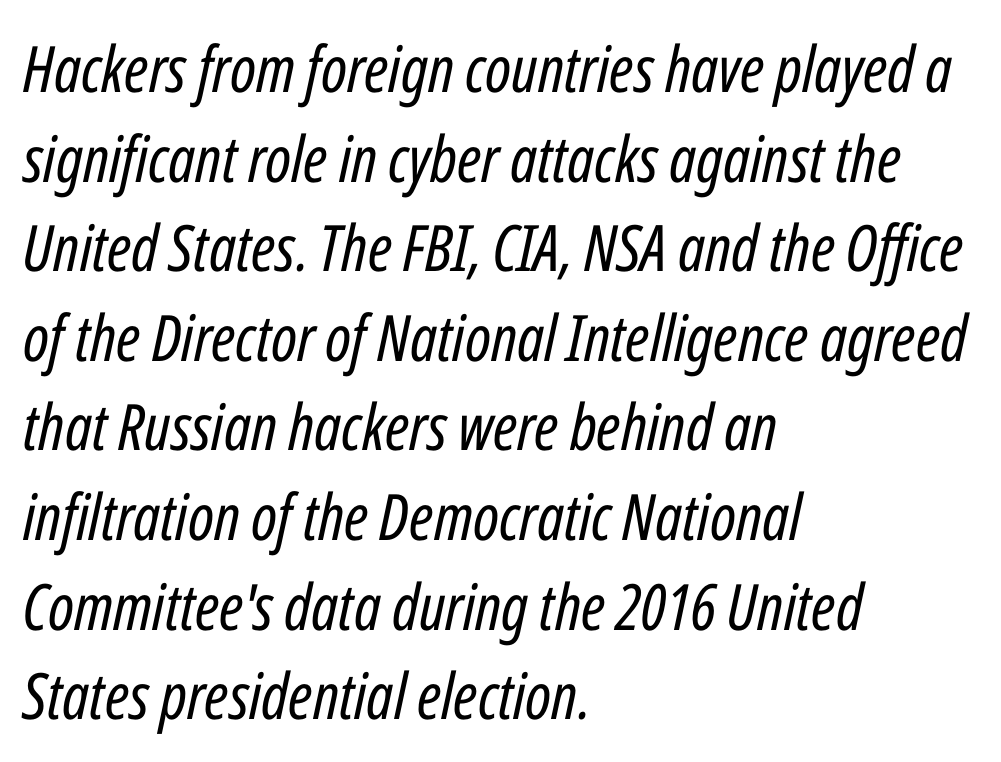
Q: Is the text bold? A: No.
Q: Is the text italic (slanted)? A: Yes, it leans right by about 12 degrees.
Q: Is the text underlined? A: No.
Q: How is the paragraph aligned? A: Left-aligned.
Q: Is the spacing between letters normal or unusually wide? A: Normal.
Q: Is the spacing between lines tight, normal or loose? A: Normal.
Q: Width (condensed, normal, or wide)? A: Condensed.
Q: Stroke contrast? A: Low.
Q: x-height? A: Medium.
Q: Monospaced? A: No.
